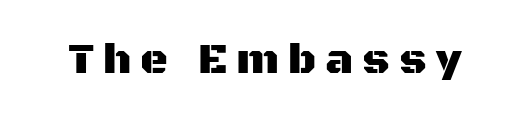
{"serif": "no", "italic": "no", "width": "normal", "stroke_contrast": "medium", "x_height": "large", "monospaced": "no", "underline": "no", "letter_spacing": "wide", "letter_spacing_em": 0.21, "glyph_px": 43}
